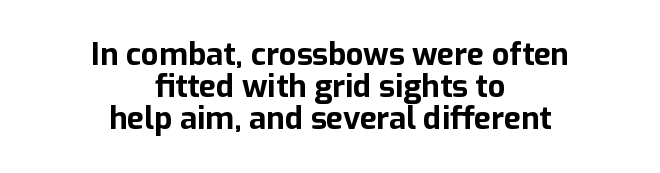
Do the characters align in a grid? No, the font is proportional. These lines are composed in type without serifs. This rendering features lettering with no underline. Caption: standard tracking, unaltered. The typesetting leans heavy: a genuine bold. Style check: upright.
